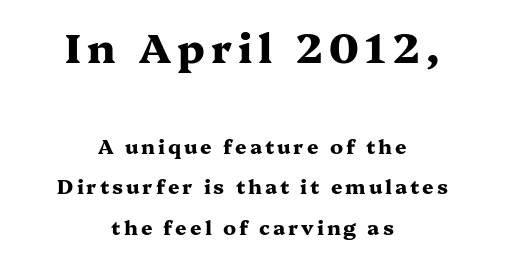
Q: Is the text bold? A: Yes.
Q: Is the text italic (slanted)? A: No, it is upright.
Q: Is the typeface a serif or a sans-serif typeface? A: Serif.
Q: Is the text underlined? A: No.
Q: How is the paragraph aligned? A: Centered.
Q: Is the spacing between lines tight, normal or loose? A: Loose.
Q: Which block of text is set in a larger size, the first (top) or the second (bottom)? A: The first (top) one.
Q: Width (condensed, normal, or wide)? A: Wide.
Q: Stroke contrast? A: Medium.
Q: x-height? A: Medium.
Q: Monospaced? A: No.
